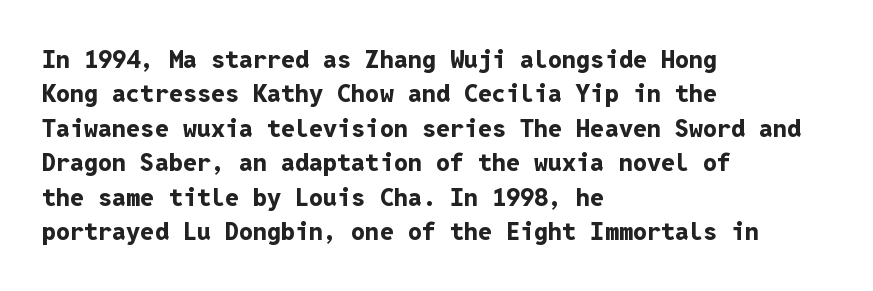
Plain, unruled lines of type. Italic: no, the glyphs are upright roman. The face used here has the dense, thick strokes of a bold. Compared with typical paragraphs, the rows here are spaced about the same. The paragraph has a hard left edge and a soft right edge. Here the glyphs are tracked normally, forming tight word shapes.
